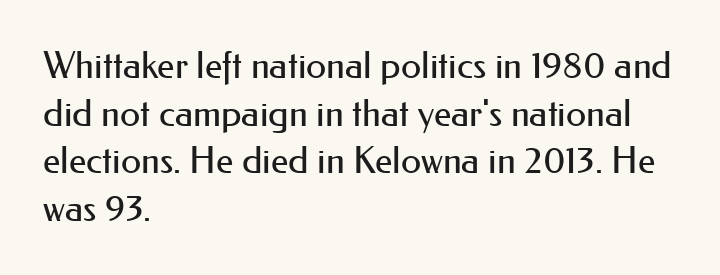
{"serif": "no", "italic": "no", "bold": "no", "weight": "regular", "width": "normal", "stroke_contrast": "medium", "x_height": "small", "monospaced": "no", "underline": "no", "align": "left", "line_spacing": "normal", "line_spacing_ratio": 1.29, "letter_spacing": "normal", "letter_spacing_em": 0.0, "glyph_px": 37}
